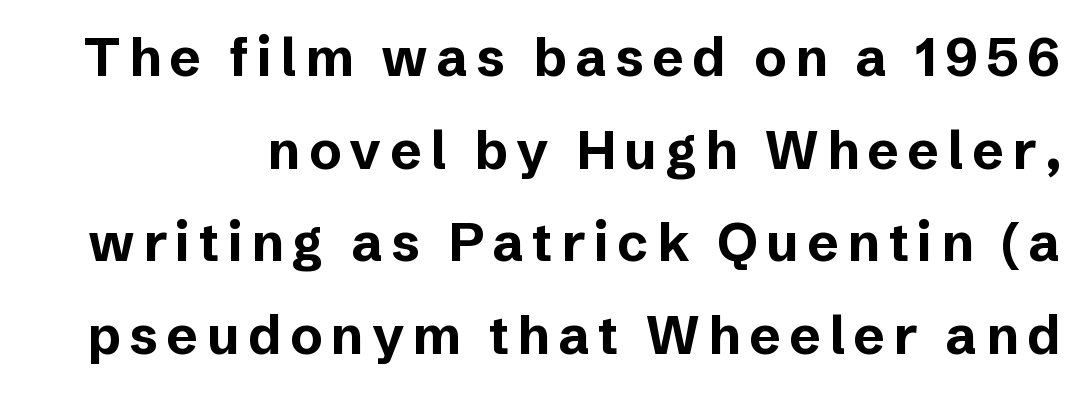
The image shows 53 px bold sans-serif type, upright; set line spacing 1.75x, not underlined; low stroke contrast and a medium x-height.
